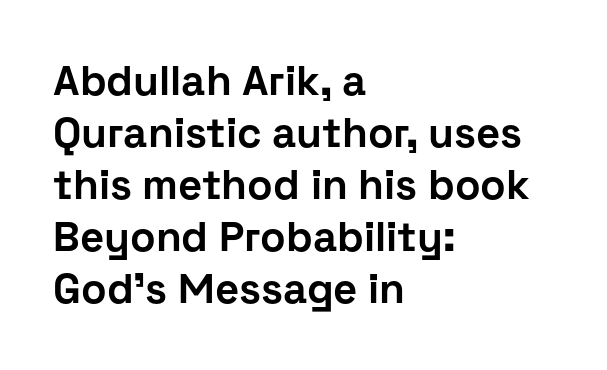
Q: Is the text bold? A: Yes.
Q: Is the text italic (slanted)? A: No, it is upright.
Q: Is the typeface a serif or a sans-serif typeface? A: Sans-serif.
Q: Is the text underlined? A: No.
Q: How is the paragraph aligned? A: Left-aligned.
Q: Is the spacing between letters normal or unusually wide? A: Normal.
Q: Width (condensed, normal, or wide)? A: Normal.
Q: Stroke contrast? A: Low.
Q: x-height? A: Medium.
Q: Monospaced? A: No.
